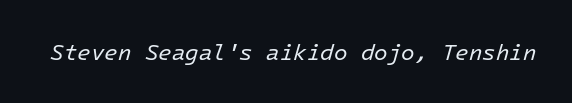
The characters are drawn with everyday or finer stroke widths. You could call the tracking neutral — neither tight nor loose. Descender tails drop into unmarked territory. The axis of the letterforms is tilted away from vertical.
